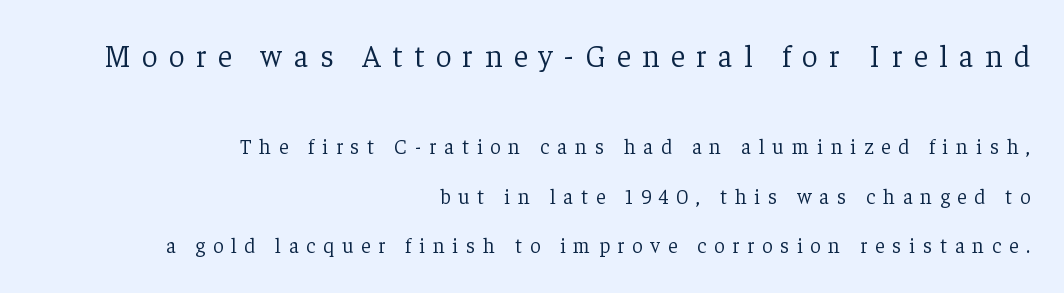
{"serif": "yes", "italic": "no", "bold": "no", "weight": "light", "width": "normal", "stroke_contrast": "low", "x_height": "medium", "monospaced": "no", "underline": "no", "align": "right", "line_spacing": "loose", "line_spacing_ratio": 2.36, "letter_spacing": "wide", "letter_spacing_em": 0.37, "larger_block": "first", "size_ratio": 1.48, "glyph_px": 31}
